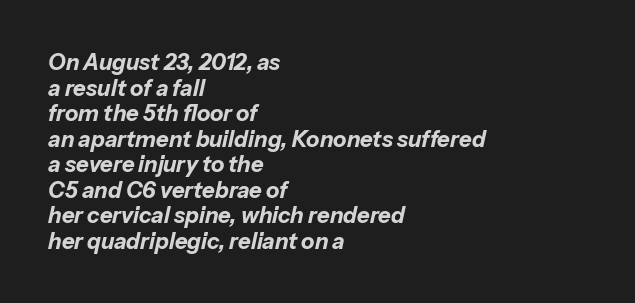
The image shows 22 px bold type, italic (leaning right); set left-aligned, line spacing 1.16x, normal letter spacing, not underlined.
